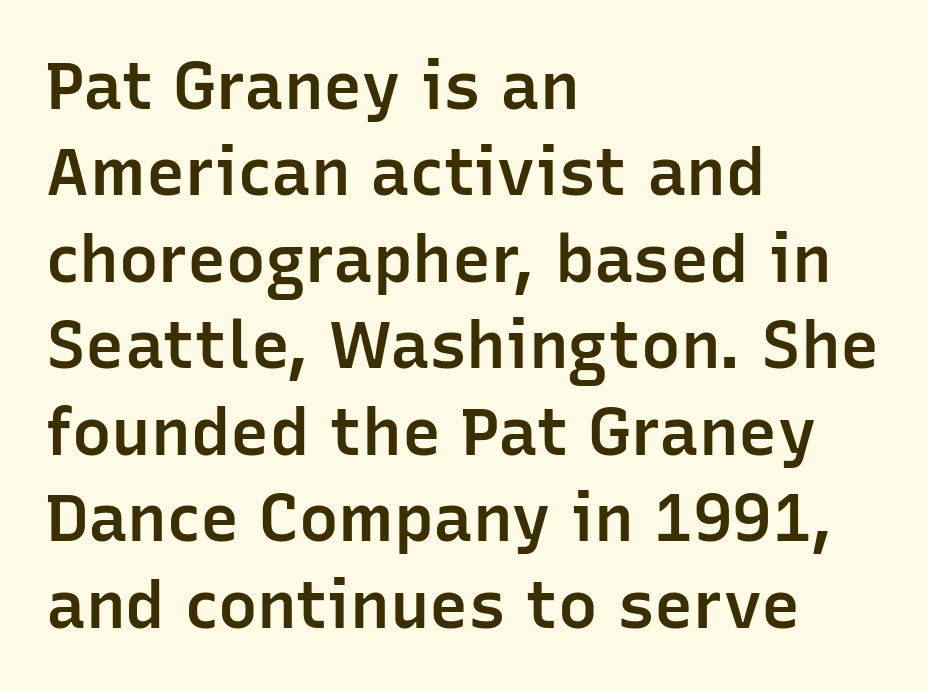
Each glyph is drawn with semibold strokes, heavier than normal yet not fully bold. A classic flush-left, rag-right setting is used for this passage. Each letter keeps its own natural width here, so spacing adapts to shape. Rule under the text: the space is simply empty.
